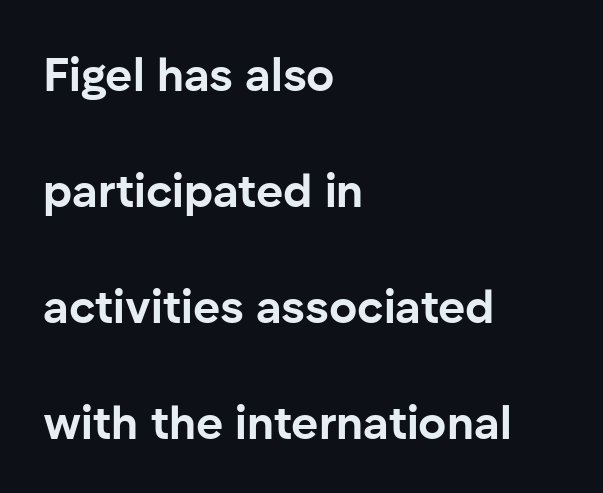
The image shows 47 px bold sans-serif type, upright; set left-aligned, loose line spacing (2.47x), normal letter spacing, not underlined; low stroke contrast and a medium x-height.
